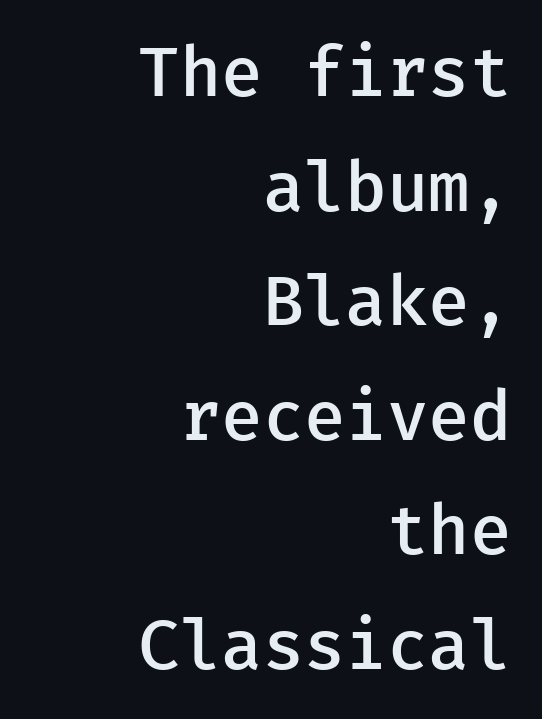
Q: Is the text bold? A: Semi-bold.
Q: Is the text italic (slanted)? A: No, it is upright.
Q: Is the typeface a serif or a sans-serif typeface? A: Sans-serif.
Q: Is the text underlined? A: No.
Q: How is the paragraph aligned? A: Right-aligned.
Q: Is the spacing between letters normal or unusually wide? A: Normal.
Q: Is the spacing between lines tight, normal or loose? A: Normal.
Q: Width (condensed, normal, or wide)? A: Normal.
Q: Stroke contrast? A: Low.
Q: x-height? A: Medium.
